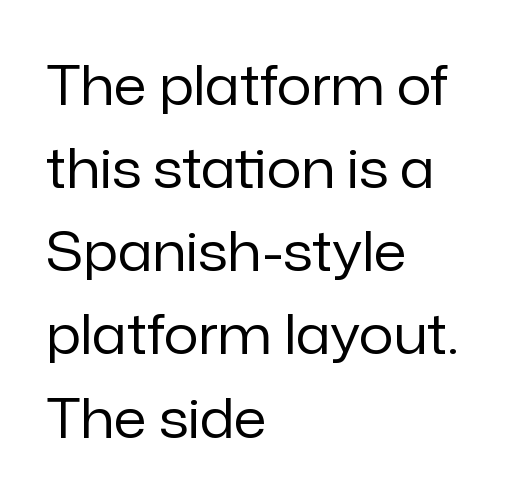
The image shows 54 px regular-weight sans-serif type, upright; set left-aligned, normal line spacing (1.54x), normal letter spacing, not underlined; low stroke contrast and a medium x-height.
